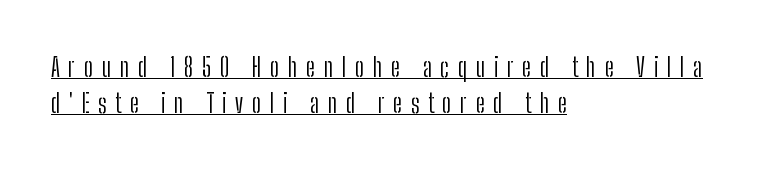
The image shows 26 px text type, upright; set left-aligned, normal line spacing (1.38x), unusually wide letter spacing (+0.33 em), underlined.
